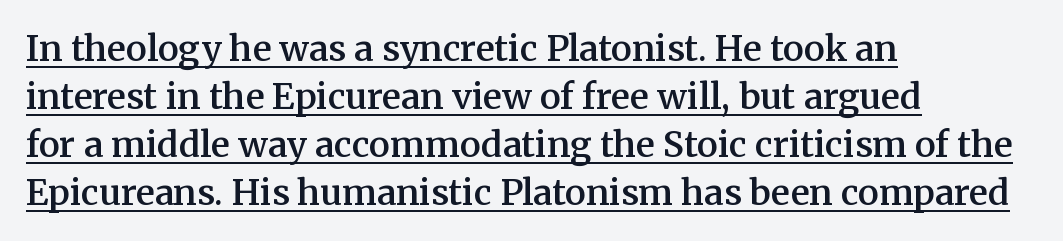
Q: Is the text bold? A: Semi-bold.
Q: Is the text italic (slanted)? A: No, it is upright.
Q: Is the typeface a serif or a sans-serif typeface? A: Serif.
Q: Is the text underlined? A: Yes.
Q: How is the paragraph aligned? A: Left-aligned.
Q: Is the spacing between letters normal or unusually wide? A: Normal.
Q: Is the spacing between lines tight, normal or loose? A: Normal.
Q: Width (condensed, normal, or wide)? A: Normal.
Q: Stroke contrast? A: Medium.
Q: x-height? A: Medium.
Q: Monospaced? A: No.
